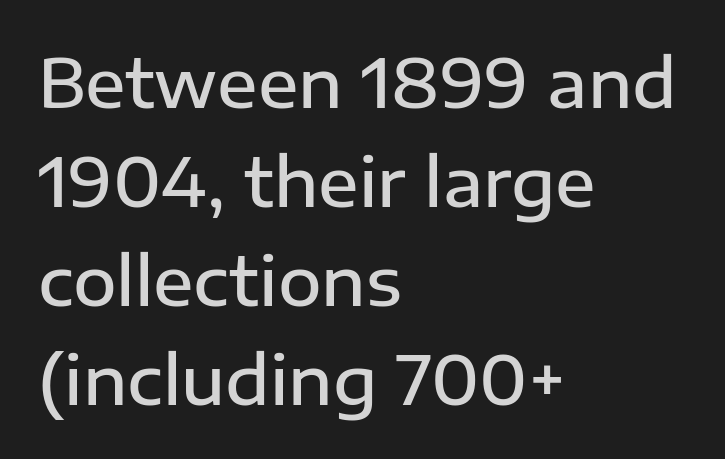
Characters follow at the spacing the type designer built in. Normally led — the rows are evenly, conventionally spaced. Posture: upright roman. A typesetter would call this proportional, since set widths differ per character.
